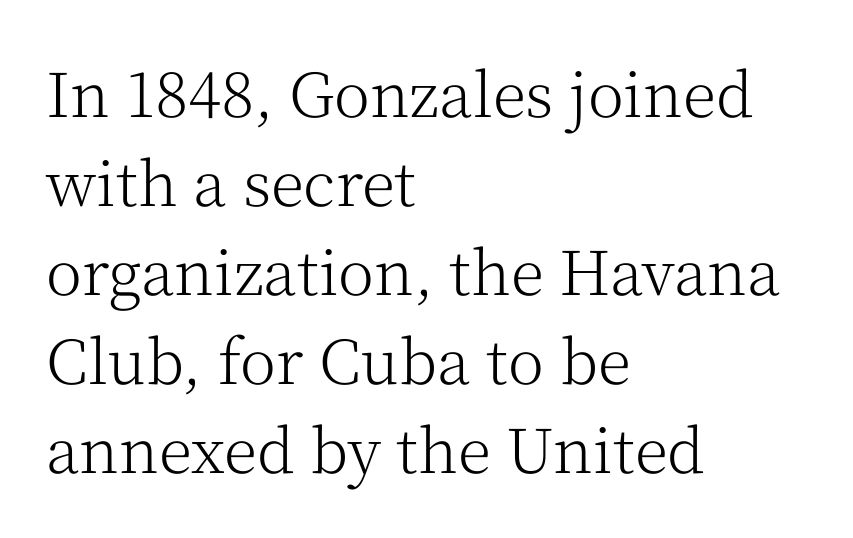
Little horizontal feet cap the strokes, marking this as serif type. This sample is left-justified, so line endings fall wherever the words run out. A typesetter would call this proportional, since set widths differ per character. Nothing heavy about these letters — not bold at all.
